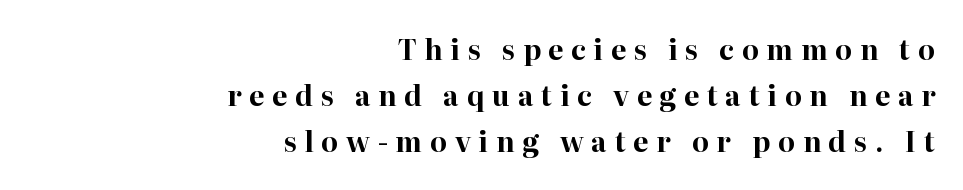
The font's upright variant was chosen for this text. Does the copy run flush right? Yes — the right margin is perfectly even. A clean baseline with only descenders dipping below it. The characters look thick and weighty, a clear bold. These lines have a slow, spaced-out rhythm from letter to letter.
